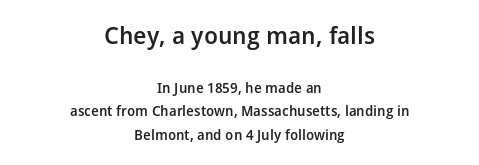
Q: Is the text bold? A: Semi-bold.
Q: Is the text italic (slanted)? A: No, it is upright.
Q: Is the text underlined? A: No.
Q: How is the paragraph aligned? A: Centered.
Q: Is the spacing between letters normal or unusually wide? A: Normal.
Q: Is the spacing between lines tight, normal or loose? A: Normal.
Q: Which block of text is set in a larger size, the first (top) or the second (bottom)? A: The first (top) one.
